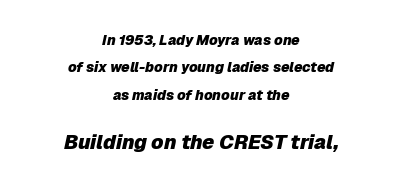
The image shows 20 px bold type, italic (leaning right); set centered, loose line spacing (1.96x), normal letter spacing, not underlined; the second (bottom) block is 1.43x larger.
